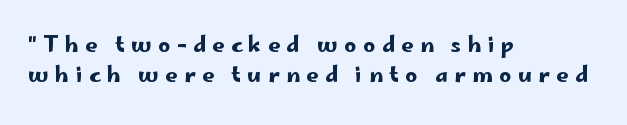
The image shows 21 px text type, upright; set left-aligned, normal line spacing (1.44x), unusually wide letter spacing (+0.31 em), not underlined.
